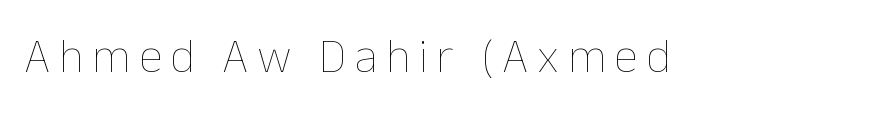
Q: Is the text bold? A: No.
Q: Is the text italic (slanted)? A: No, it is upright.
Q: Is the text underlined? A: No.
Q: Width (condensed, normal, or wide)? A: Normal.
Q: Stroke contrast? A: Low.
Q: x-height? A: Medium.
Q: Monospaced? A: No.
